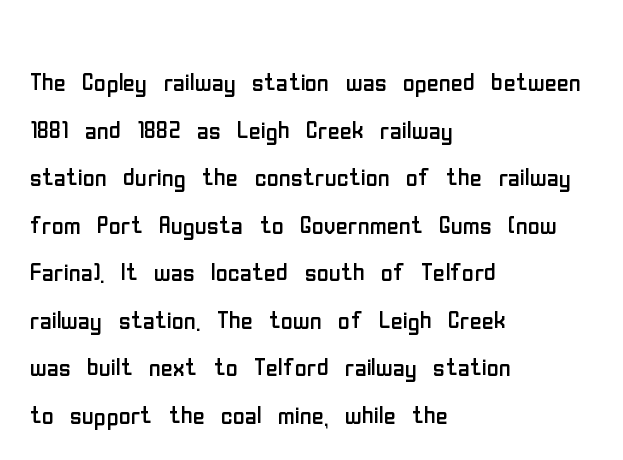
Q: Is the text bold? A: No.
Q: Is the text italic (slanted)? A: No, it is upright.
Q: Is the typeface a serif or a sans-serif typeface? A: Sans-serif.
Q: Is the text underlined? A: No.
Q: How is the paragraph aligned? A: Left-aligned.
Q: Is the spacing between letters normal or unusually wide? A: Normal.
Q: Is the spacing between lines tight, normal or loose? A: Normal.
Q: Width (condensed, normal, or wide)? A: Condensed.
Q: Stroke contrast? A: Low.
Q: x-height? A: Medium.
Q: Monospaced? A: No.
